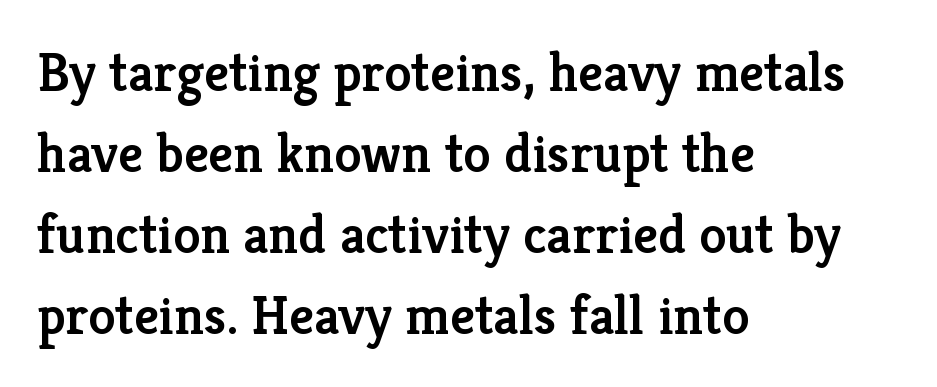
{"serif": "yes", "italic": "no", "bold": "semi", "weight": "semibold", "width": "normal", "stroke_contrast": "low", "x_height": "medium", "monospaced": "no", "underline": "no", "align": "left", "line_spacing": "normal", "line_spacing_ratio": 1.47, "letter_spacing": "normal", "letter_spacing_em": 0.0, "glyph_px": 55}
